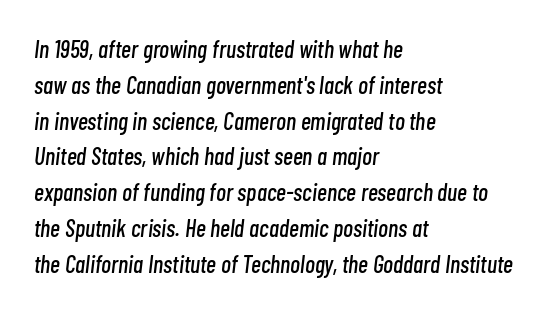
{"italic": "yes", "lean": "right", "slant_degrees": 7, "underline": "no", "align": "left", "line_spacing": "normal", "line_spacing_ratio": 1.49, "letter_spacing": "normal", "letter_spacing_em": 0.0, "glyph_px": 24}
